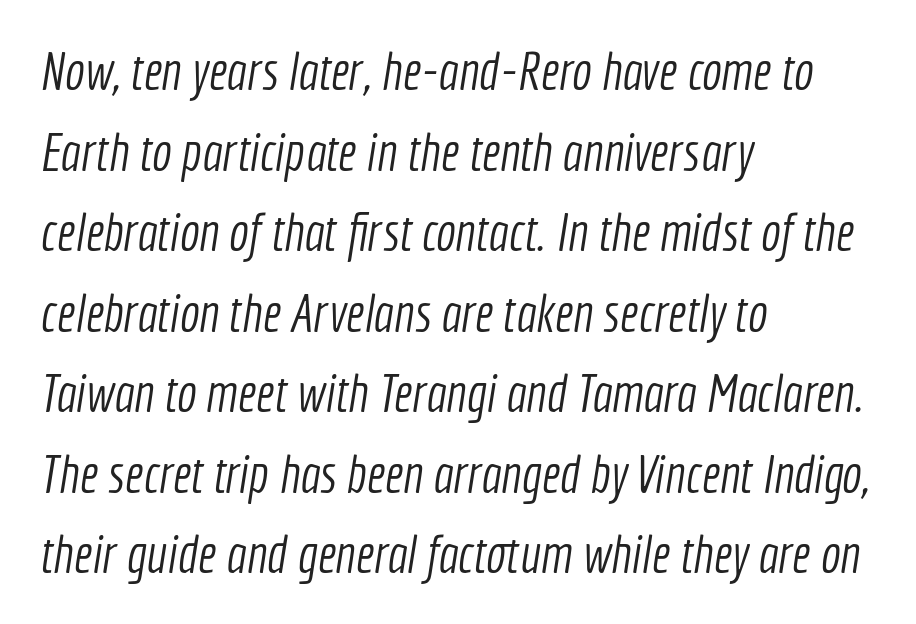
The image shows 53 px light, condensed sans-serif type; set left-aligned, normal line spacing (1.52x), normal letter spacing, not underlined; a medium x-height.
